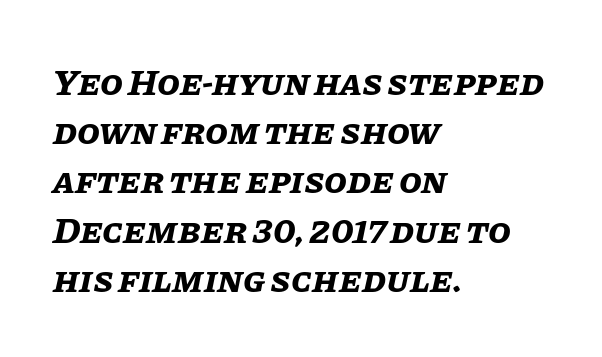
{"italic": "yes", "lean": "right", "slant_degrees": 11, "bold": "yes", "weight": "bold", "width": "normal", "stroke_contrast": "low", "x_height": "large", "monospaced": "no", "underline": "no", "align": "left", "line_spacing": "normal", "line_spacing_ratio": 1.33, "letter_spacing": "normal", "letter_spacing_em": 0.0, "glyph_px": 37}
